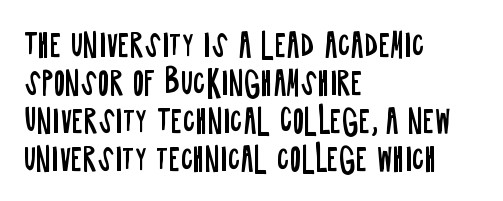
Q: Is the text bold? A: No.
Q: Is the text italic (slanted)? A: No, it is upright.
Q: Is the typeface a serif or a sans-serif typeface? A: Sans-serif.
Q: Is the text underlined? A: No.
Q: How is the paragraph aligned? A: Left-aligned.
Q: Is the spacing between letters normal or unusually wide? A: Normal.
Q: Width (condensed, normal, or wide)? A: Condensed.
Q: Stroke contrast? A: Low.
Q: x-height? A: Large.
Q: Monospaced? A: No.
